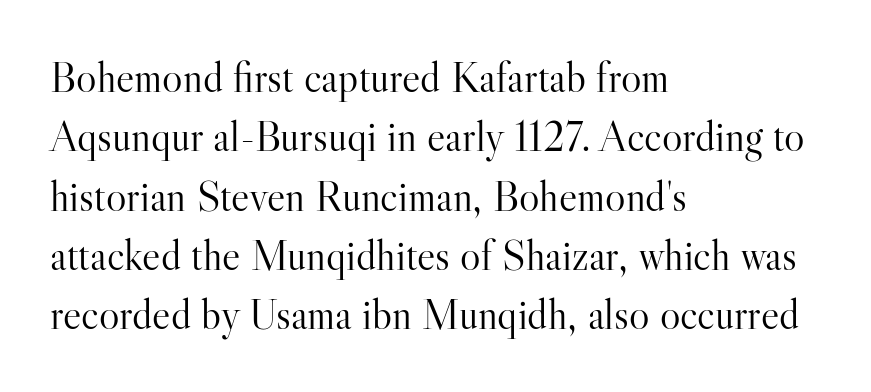
The image shows 43 px light serif type, upright; set left-aligned, normal line spacing (1.38x), normal letter spacing, not underlined; high stroke contrast and a small x-height.
